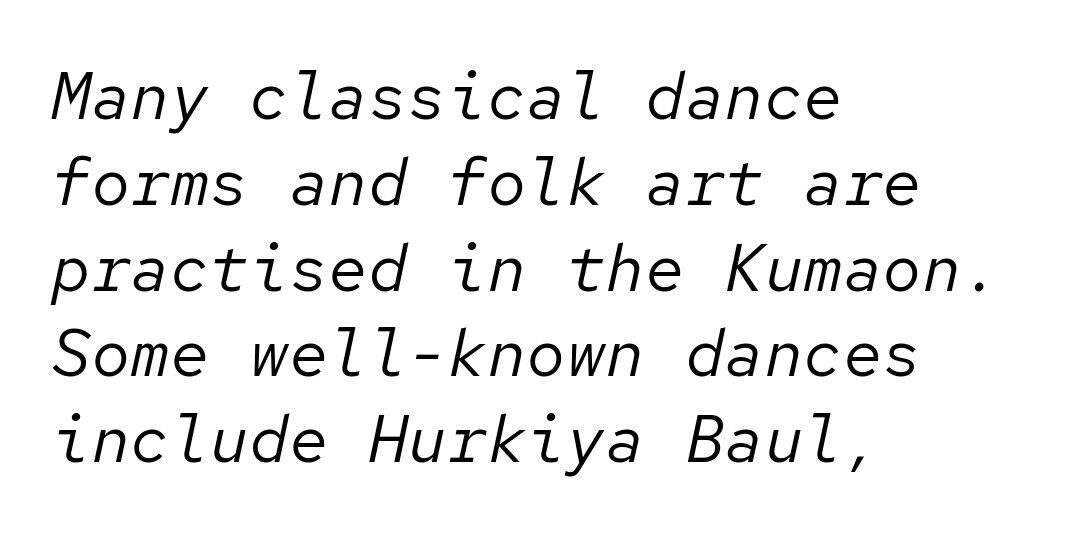
{"italic": "yes", "lean": "right", "slant_degrees": 12, "bold": "no", "weight": "regular", "width": "normal", "stroke_contrast": "low", "x_height": "medium", "monospaced": "yes", "underline": "no", "align": "left", "line_spacing": "normal", "line_spacing_ratio": 1.3, "letter_spacing": "normal", "letter_spacing_em": 0.0, "glyph_px": 66}
